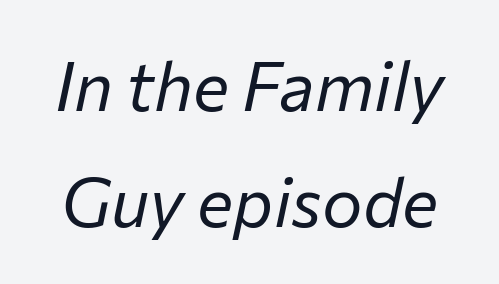
Q: Is the text bold? A: No.
Q: Is the text italic (slanted)? A: Yes, it leans right by about 12 degrees.
Q: Is the text underlined? A: No.
Q: Is the spacing between letters normal or unusually wide? A: Normal.
Q: Width (condensed, normal, or wide)? A: Normal.
Q: Stroke contrast? A: Low.
Q: x-height? A: Medium.
Q: Monospaced? A: No.
